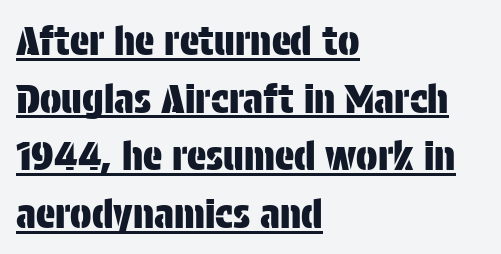
{"serif": "no", "italic": "no", "width": "condensed", "stroke_contrast": "low", "x_height": "large", "monospaced": "no", "underline": "yes", "align": "left", "line_spacing": "normal", "line_spacing_ratio": 1.44, "letter_spacing": "normal", "letter_spacing_em": 0.0, "glyph_px": 40}
